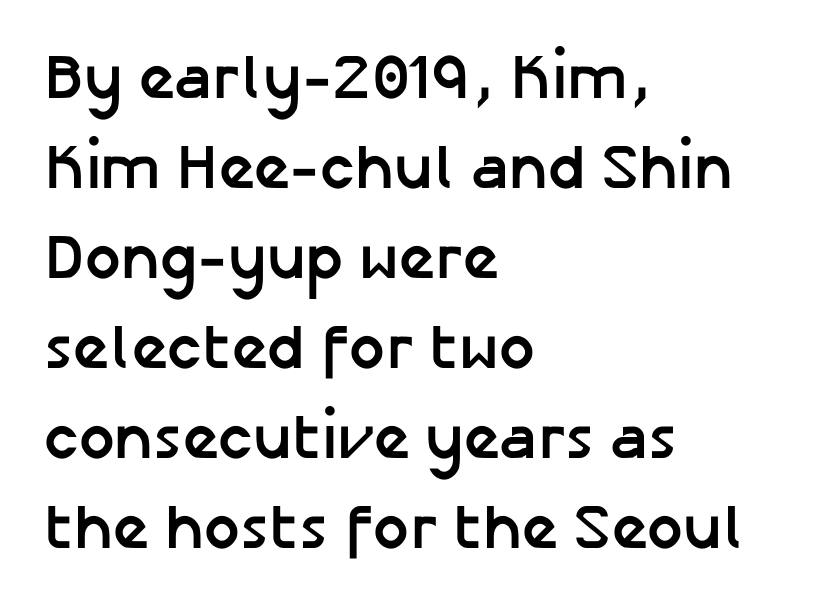
The image shows 63 px semibold sans-serif type, upright; set left-aligned, normal line spacing (1.43x), normal letter spacing, not underlined; low stroke contrast and a medium x-height.
